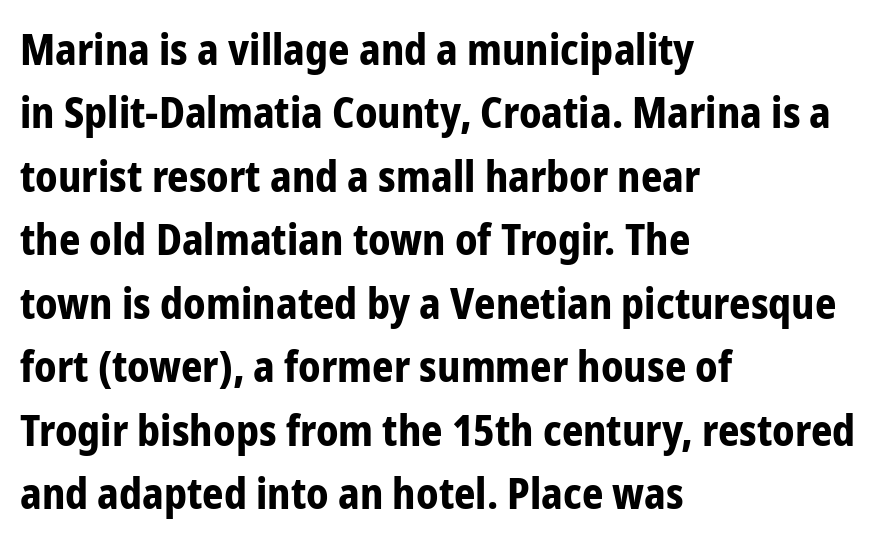
Q: Is the text bold? A: Yes.
Q: Is the text italic (slanted)? A: No, it is upright.
Q: Is the typeface a serif or a sans-serif typeface? A: Sans-serif.
Q: Is the text underlined? A: No.
Q: How is the paragraph aligned? A: Left-aligned.
Q: Is the spacing between letters normal or unusually wide? A: Normal.
Q: Is the spacing between lines tight, normal or loose? A: Normal.
Q: Width (condensed, normal, or wide)? A: Condensed.
Q: Stroke contrast? A: Low.
Q: x-height? A: Medium.
Q: Monospaced? A: No.
